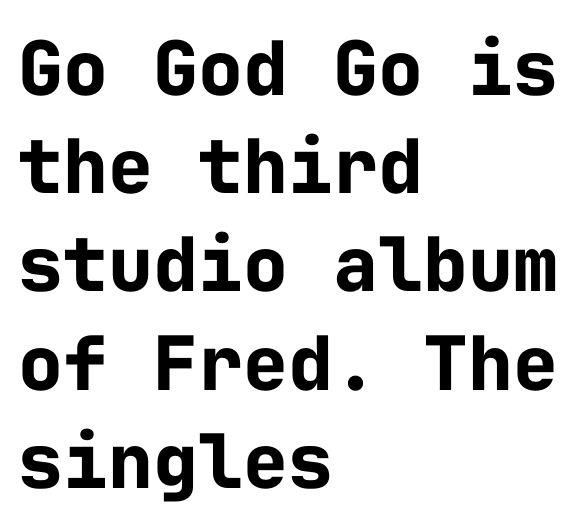
Here the designer chose a console-style face with uniform glyph widths. Rule under the text: the space is simply empty. Serifs: no, the terminals of the letterforms are clean. Notice how descenders clear the ascenders below comfortably — that's standard leading. Reading down the block, your eye returns to a fixed left position each line.
